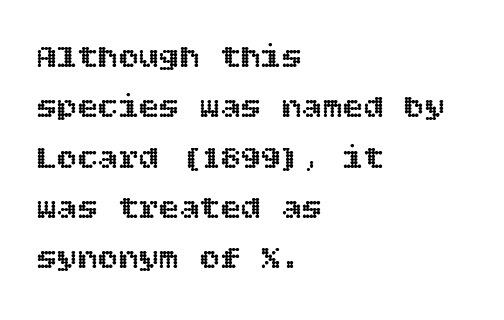
The area under the type is left untouched. This sample keeps an unexceptional amount of space between lines. Reading down the block, your eye returns to a fixed left position each line. You could call the tracking neutral — neither tight nor loose.
